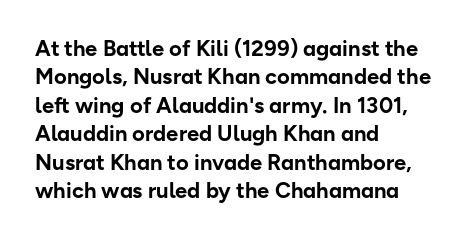
This is the regular roman posture of the typeface. The lines in this sample share a left origin and differ only in where they stop. Standard letterfit; no display-style spreading of the glyphs. Heavy-handed strokes throughout: this text is bold. The space directly below the letters is spotless.
